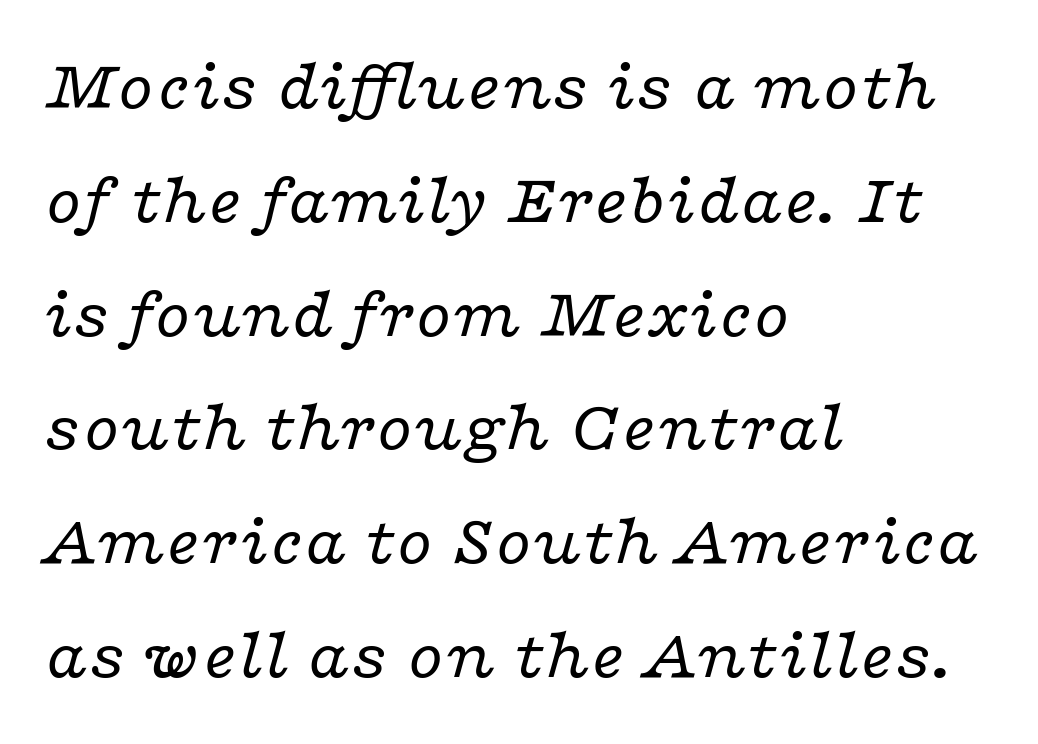
Q: Is the text bold? A: No.
Q: Is the text italic (slanted)? A: Yes, it leans right by about 16 degrees.
Q: Is the typeface a serif or a sans-serif typeface? A: Serif.
Q: Is the text underlined? A: No.
Q: How is the paragraph aligned? A: Left-aligned.
Q: Is the spacing between letters normal or unusually wide? A: Normal.
Q: Is the spacing between lines tight, normal or loose? A: Normal.
Q: Width (condensed, normal, or wide)? A: Wide.
Q: Stroke contrast? A: Low.
Q: x-height? A: Medium.
Q: Monospaced? A: No.
